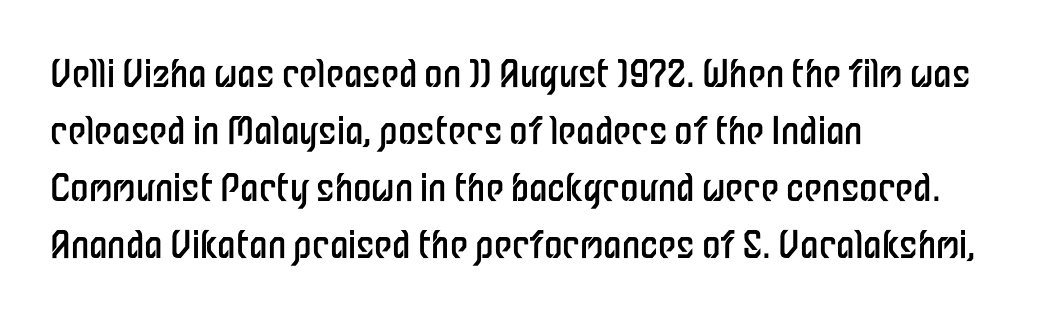
The face used here is a sans, in the tradition of grotesques and geometrics. Glyph-to-glyph distance matches everyday printed text. Stem width sits at or under what a default text font uses. You could not count columns in this text — the font is proportionally spaced. This is the regular roman posture of the typeface. Anything drawn beneath the words? Only blank space.
